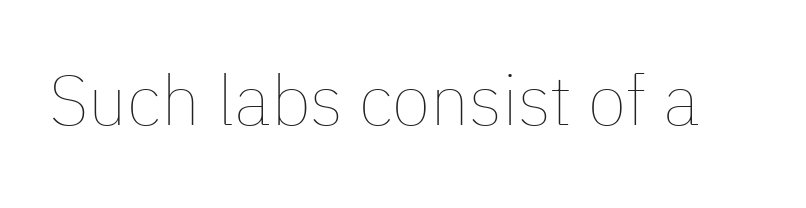
Q: Is the text bold? A: No.
Q: Is the text italic (slanted)? A: No, it is upright.
Q: Is the text underlined? A: No.
Q: Is the spacing between letters normal or unusually wide? A: Normal.
Q: Width (condensed, normal, or wide)? A: Normal.
Q: Stroke contrast? A: Low.
Q: x-height? A: Medium.
Q: Monospaced? A: No.
